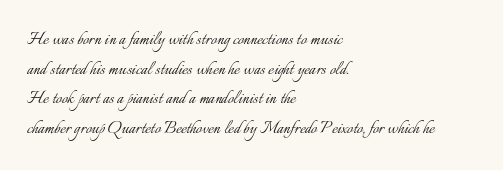
The image shows 21 px text type; set left-aligned, normal line spacing (1.41x), normal letter spacing, not underlined.
